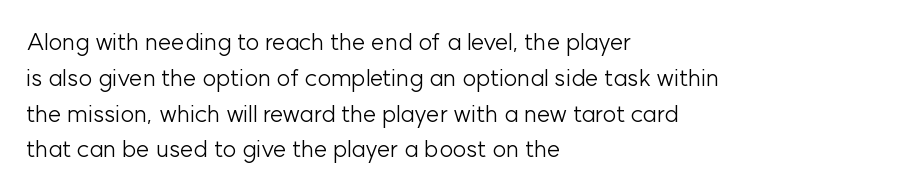
The setting favours the left margin, as ordinary paragraphs usually do. Upright lettering throughout. Letter spacing: default. No chunkiness to these letters — they're not bold.
